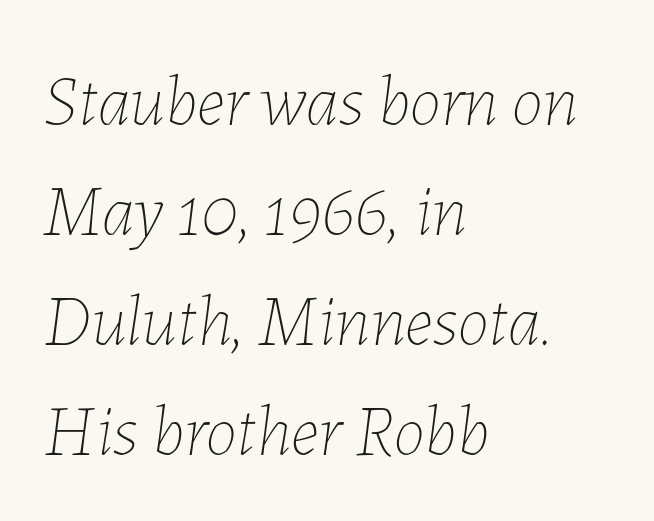
The whole block is typeset with a tilt. Normally led — the rows are evenly, conventionally spaced. Varying glyph widths throughout — classic text-font behaviour. Weight: not bold — regular or lighter. Clear beneath every line of the passage.
